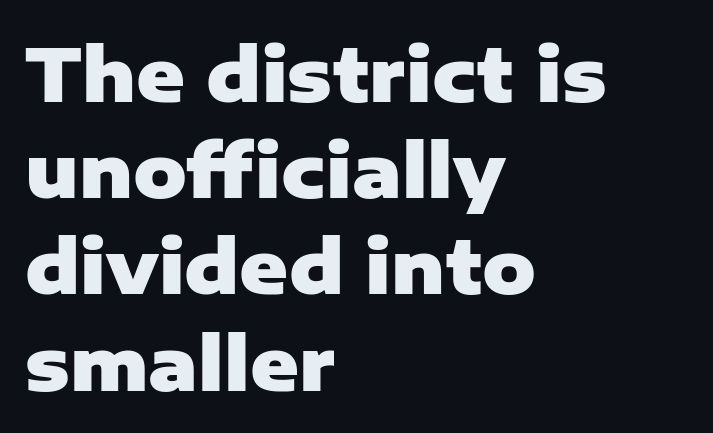
{"serif": "no", "italic": "no", "bold": "yes", "weight": "heavy", "width": "normal", "stroke_contrast": "low", "x_height": "medium", "monospaced": "no", "underline": "no", "align": "left", "line_spacing": "normal", "line_spacing_ratio": 1.3, "letter_spacing": "normal", "letter_spacing_em": 0.0, "glyph_px": 74}
